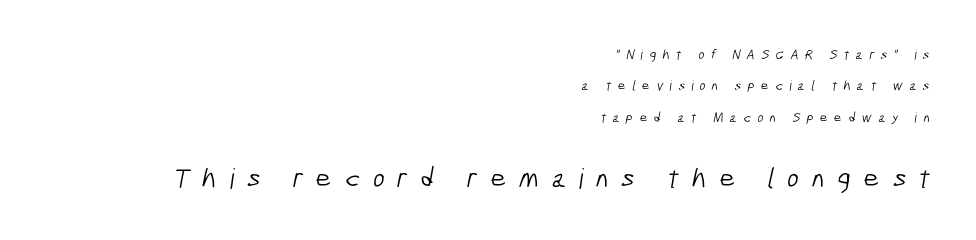
The image shows 28 px light, condensed sans-serif type; set right-aligned, loose line spacing (2.25x), unusually wide letter spacing (+0.45 em), not underlined; the second (bottom) block is 2.0x larger; low stroke contrast and a medium x-height.
